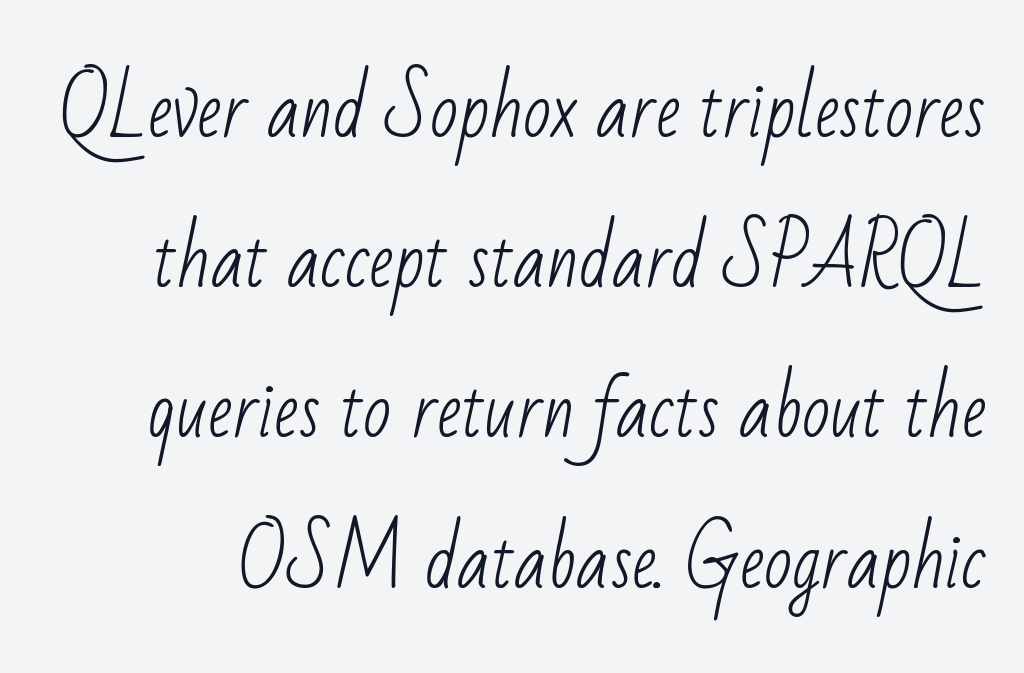
The glyphs are unaccompanied by any horizontal stroke below them. Whoever set this chose breathing room over compactness in the vertical rhythm. Spacing verdict: proportional, widths tailored to each character. You could call the tracking neutral — neither tight nor loose.
